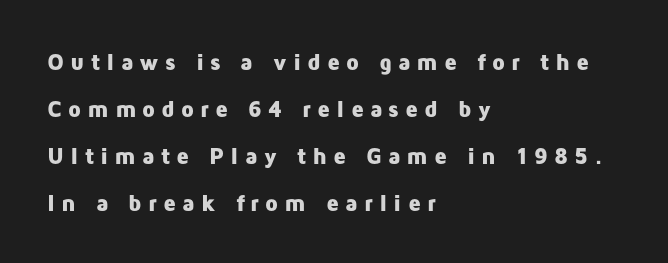
Posture: vertical. The leading is generous, giving the passage an open texture. Every letter is thick-stroked: bold, no question. How are the letters spaced? Widely, with obvious added tracking.
